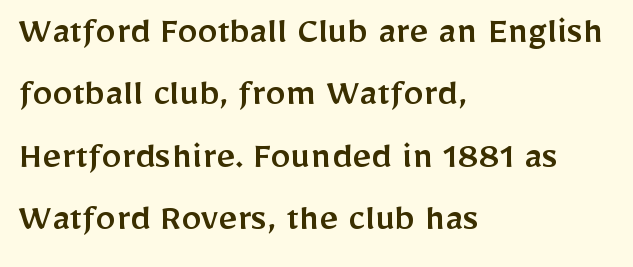
The image shows 41 px sans-serif type, upright; set left-aligned, normal line spacing (1.52x), normal letter spacing, not underlined; low stroke contrast and a medium x-height.
